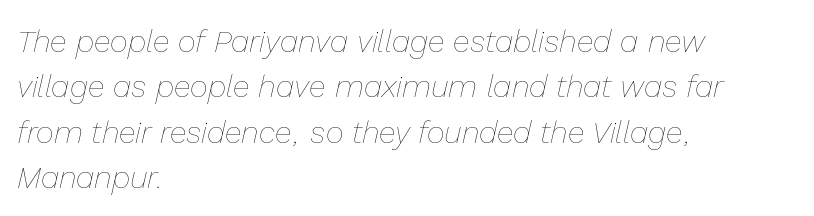
Note the varied advance widths — an 'i' is clearly narrower than an 'm'. The lines are quadded left. Plain, unruled lines of type. Is there much room between lines? A standard amount, neither cramped nor airy. A typesetter would call this zero additional tracking. Characters are canted at an angle relative to the baseline's perpendicular.
